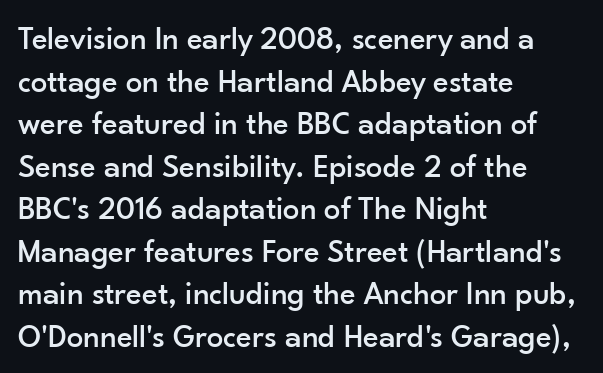
The image shows 33 px sans-serif type, upright; set left-aligned, normal line spacing (1.29x), normal letter spacing, not underlined; low stroke contrast and a small x-height.
